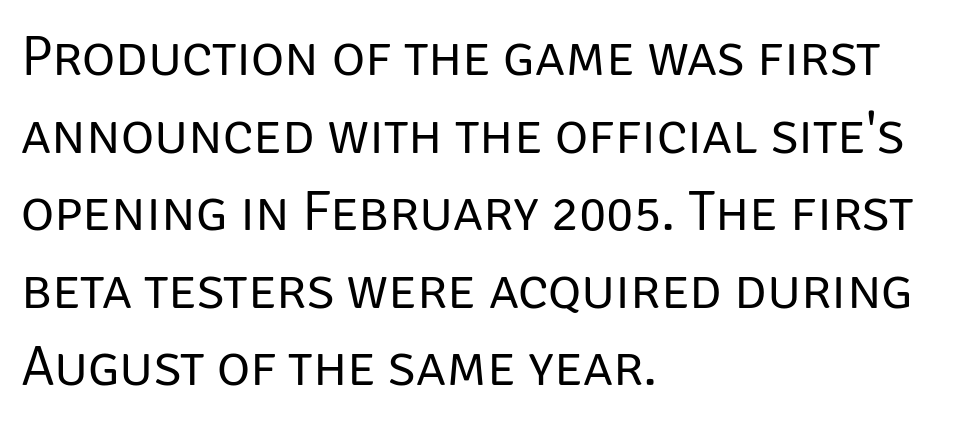
The image shows 57 px regular-weight sans-serif type, upright; set left-aligned, normal line spacing (1.36x), normal letter spacing, not underlined; low stroke contrast and a large x-height.
